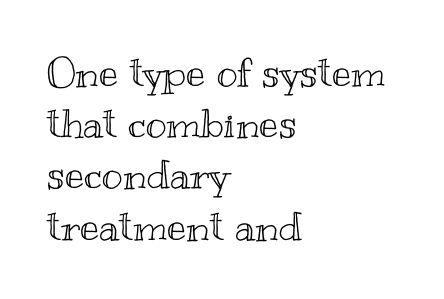
{"italic": "no", "width": "wide", "x_height": "small", "monospaced": "no", "underline": "no", "align": "left", "line_spacing": "normal", "line_spacing_ratio": 1.28, "letter_spacing": "normal", "letter_spacing_em": 0.0, "glyph_px": 40}
